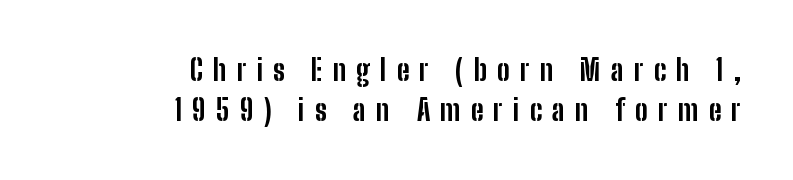
{"serif": "no", "italic": "no", "bold": "yes", "weight": "bold", "width": "condensed", "stroke_contrast": "low", "x_height": "medium", "monospaced": "no", "underline": "no", "align": "right", "line_spacing": "normal", "line_spacing_ratio": 1.37, "letter_spacing": "wide", "letter_spacing_em": 0.35, "glyph_px": 29}
